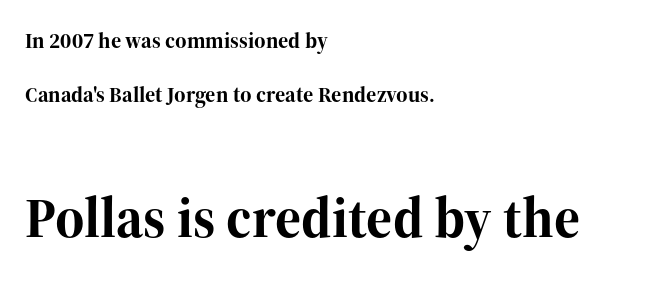
The image shows 56 px bold serif type, upright; set left-aligned, loose line spacing (2.47x), normal letter spacing, not underlined; the second (bottom) block is 2.55x larger; high stroke contrast and a medium x-height.
